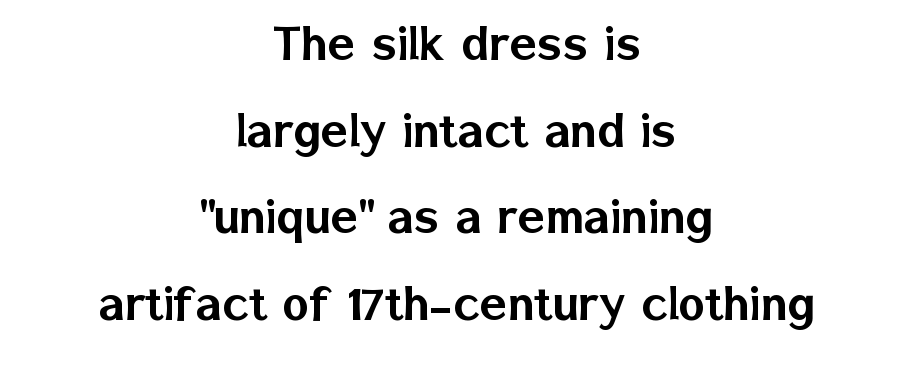
{"serif": "no", "italic": "no", "width": "normal", "stroke_contrast": "low", "x_height": "medium", "monospaced": "no", "underline": "no", "align": "center", "line_spacing": "normal", "line_spacing_ratio": 1.52, "letter_spacing": "normal", "letter_spacing_em": 0.0, "glyph_px": 57}
